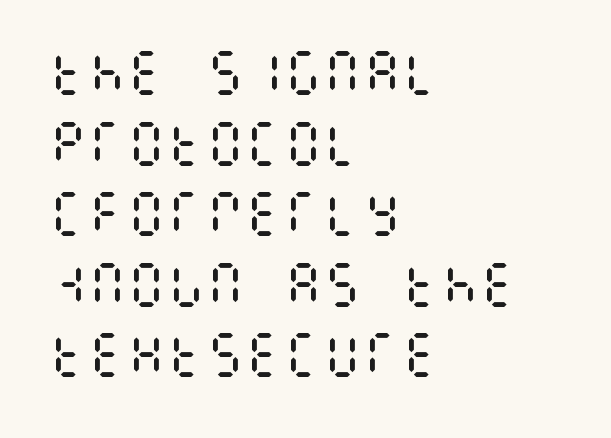
{"italic": "no", "bold": "no", "weight": "regular", "width": "condensed", "stroke_contrast": "medium", "x_height": "large", "underline": "no", "align": "left", "line_spacing": "normal", "line_spacing_ratio": 1.44, "letter_spacing": "normal", "letter_spacing_em": 0.0, "glyph_px": 49}
